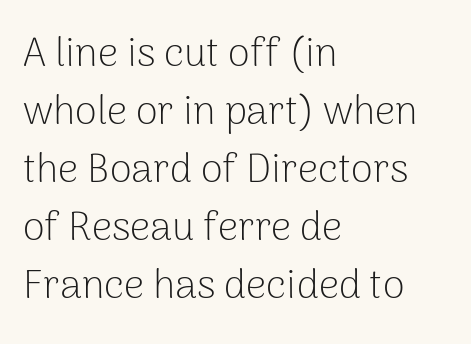
The image shows 40 px light sans-serif type, upright; set left-aligned, normal line spacing (1.45x), normal letter spacing, not underlined; low stroke contrast and a medium x-height.
